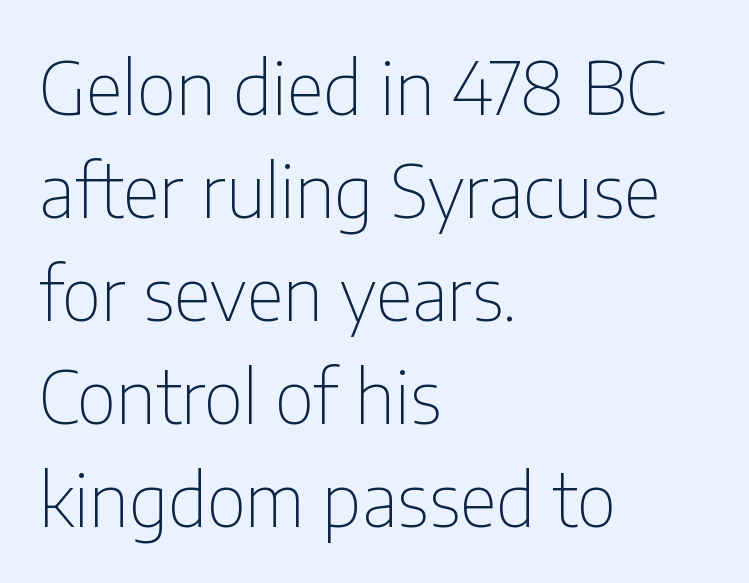
Q: Is the text bold? A: No.
Q: Is the text italic (slanted)? A: No, it is upright.
Q: Is the typeface a serif or a sans-serif typeface? A: Sans-serif.
Q: Is the text underlined? A: No.
Q: How is the paragraph aligned? A: Left-aligned.
Q: Is the spacing between letters normal or unusually wide? A: Normal.
Q: Is the spacing between lines tight, normal or loose? A: Normal.
Q: Width (condensed, normal, or wide)? A: Condensed.
Q: Stroke contrast? A: Low.
Q: x-height? A: Medium.
Q: Monospaced? A: No.
